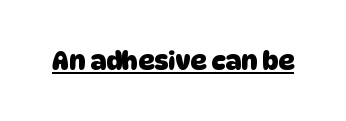
Q: Is the text bold? A: Yes.
Q: Is the text underlined? A: Yes.
Q: Is the spacing between letters normal or unusually wide? A: Normal.
